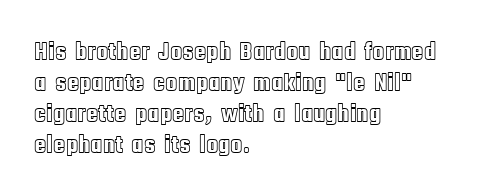
{"italic": "no", "underline": "no", "align": "left", "line_spacing_ratio": 1.24, "letter_spacing": "normal", "letter_spacing_em": 0.0, "glyph_px": 25}
